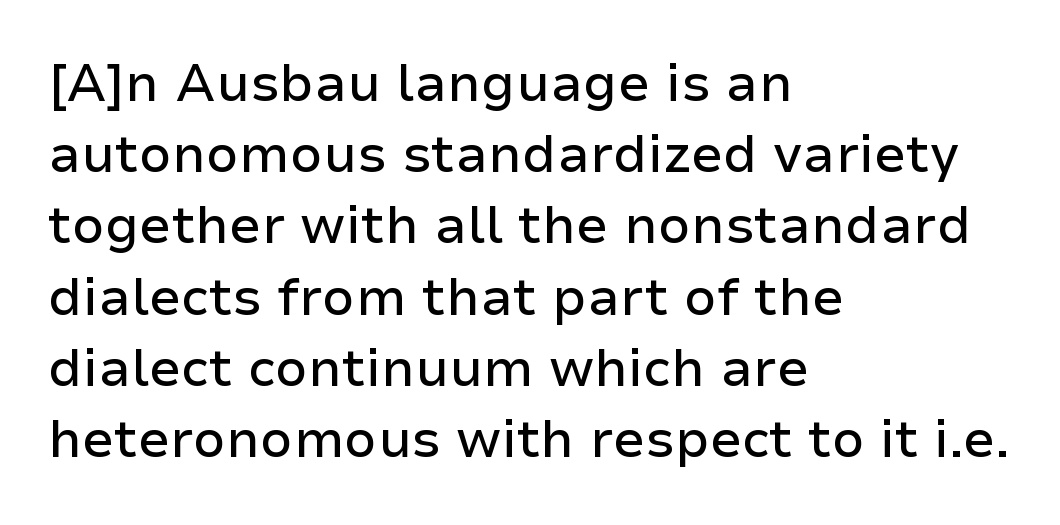
This is sans-serif lettering, the kind often seen on screens and signage. Check the space under the baseline: it is left empty. You could not count columns in this text — the font is proportionally spaced. Leading: standard.
